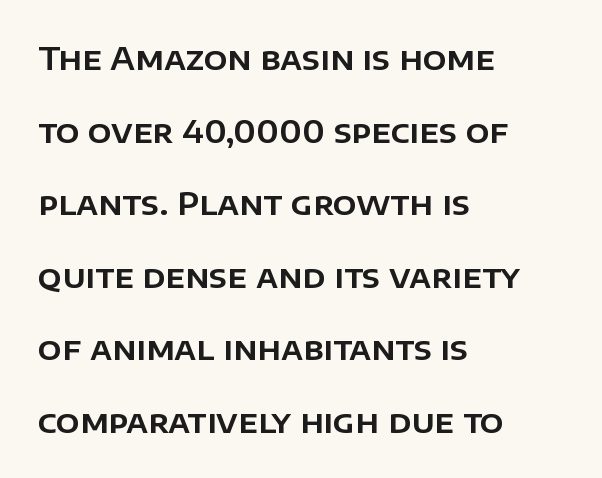
Q: Is the text italic (slanted)? A: No, it is upright.
Q: Is the typeface a serif or a sans-serif typeface? A: Sans-serif.
Q: Is the text underlined? A: No.
Q: How is the paragraph aligned? A: Left-aligned.
Q: Is the spacing between letters normal or unusually wide? A: Normal.
Q: Is the spacing between lines tight, normal or loose? A: Loose.
Q: Width (condensed, normal, or wide)? A: Normal.
Q: Stroke contrast? A: Low.
Q: x-height? A: Large.
Q: Monospaced? A: No.
